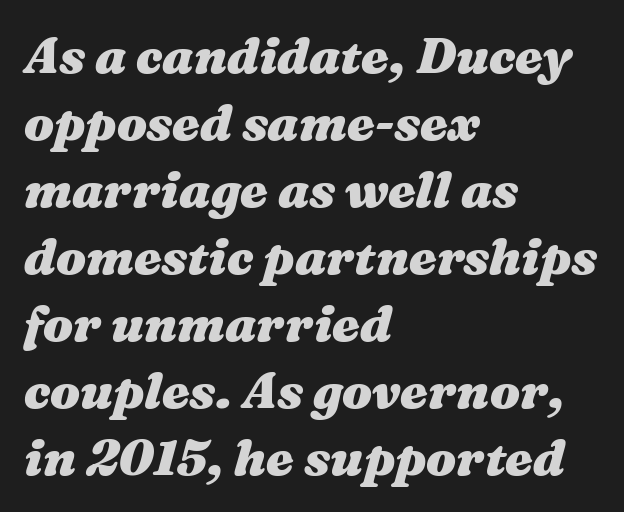
The image shows 50 px heavy, wide type, italic (leaning right); set left-aligned, normal line spacing (1.34x), normal letter spacing, not underlined; medium stroke contrast and a medium x-height.
